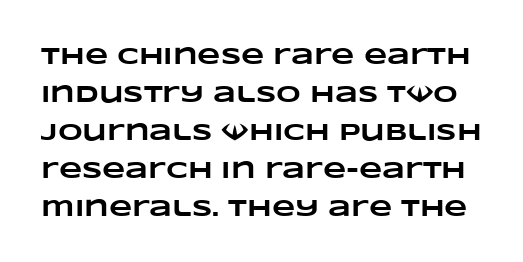
Q: Is the text bold? A: Yes.
Q: Is the text underlined? A: No.
Q: Is the spacing between letters normal or unusually wide? A: Normal.
Q: Is the spacing between lines tight, normal or loose? A: Normal.
